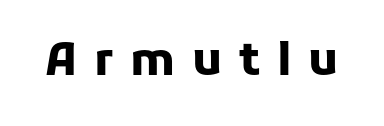
Is this a fixed-width face? No — the glyphs have proportional, varying widths. These lines are composed in type without serifs. Strokes here are thick enough to call this a true bold. The lettering stays uniformly vertical, giving the passage a roman look.
